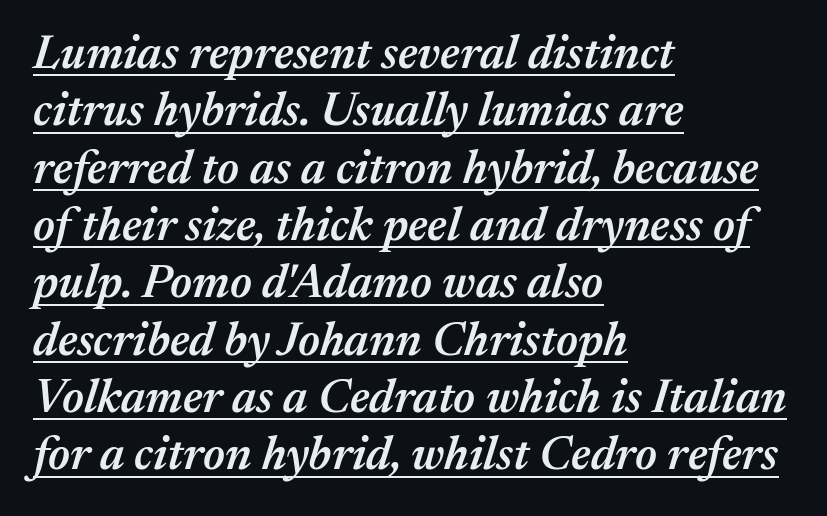
The image shows 47 px semibold type, italic (leaning right); set left-aligned, line spacing 1.22x, normal letter spacing, underlined; medium stroke contrast and a medium x-height.
